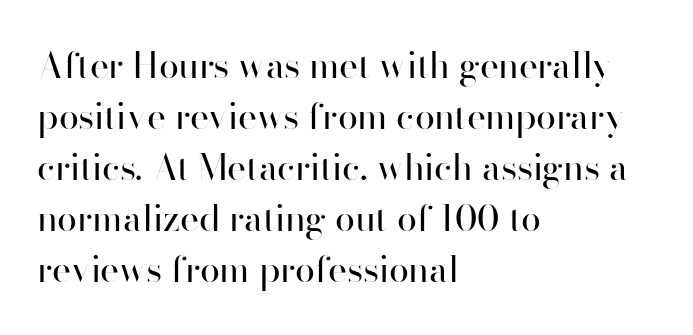
Q: Is the text bold? A: No.
Q: Is the text italic (slanted)? A: No, it is upright.
Q: Is the typeface a serif or a sans-serif typeface? A: Sans-serif.
Q: Is the text underlined? A: No.
Q: How is the paragraph aligned? A: Left-aligned.
Q: Is the spacing between letters normal or unusually wide? A: Normal.
Q: Is the spacing between lines tight, normal or loose? A: Normal.
Q: Width (condensed, normal, or wide)? A: Normal.
Q: Stroke contrast? A: High.
Q: x-height? A: Small.
Q: Monospaced? A: No.
